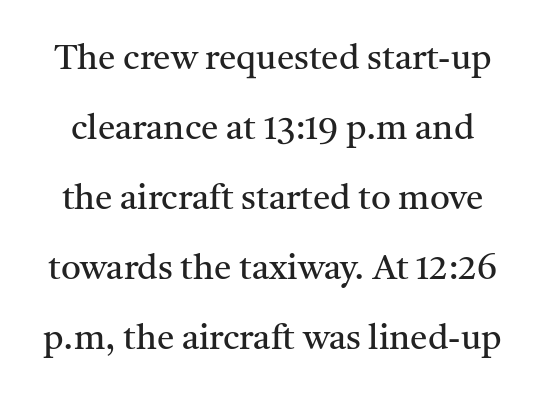
The passage shown is not underscored anywhere. The rendering keeps characters at their native spacing. You can tell from the footed stems that serif type was used. Italic? Not at all — the glyphs are vertical. The space between consecutive lines is lavish. You could not count columns in this text — the font is proportionally spaced.
